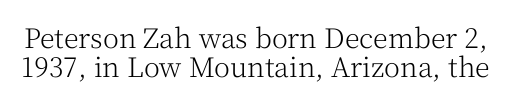
The image shows 27 px text type, upright; set tight line spacing (1.06x), normal letter spacing, not underlined.
